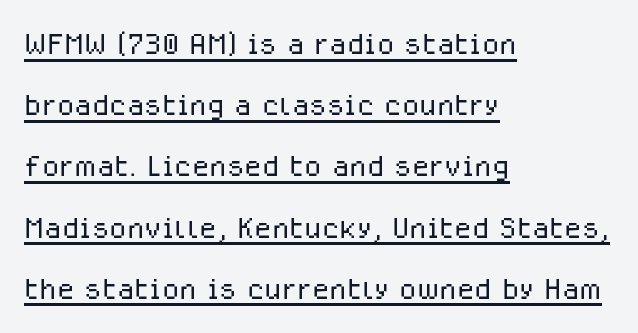
One glance says typical: line gaps are just what's usual. This sample uses plain, unmodified letter spacing. Do the characters align in a grid? No, the font is proportional. The rendering anchors every line to the left-hand side.
